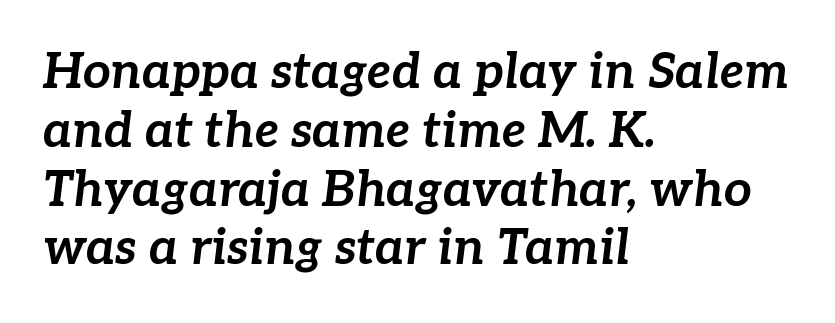
A typesetter would call this proportional, since set widths differ per character. The paragraph has a hard left edge and a soft right edge. This sample uses an oblique cut, with every glyph tilted off the vertical. Decoration check: the copy has no underline. Spacing between characters is what you'd get straight out of the box. Every letter is thick-stroked: bold, no question.
